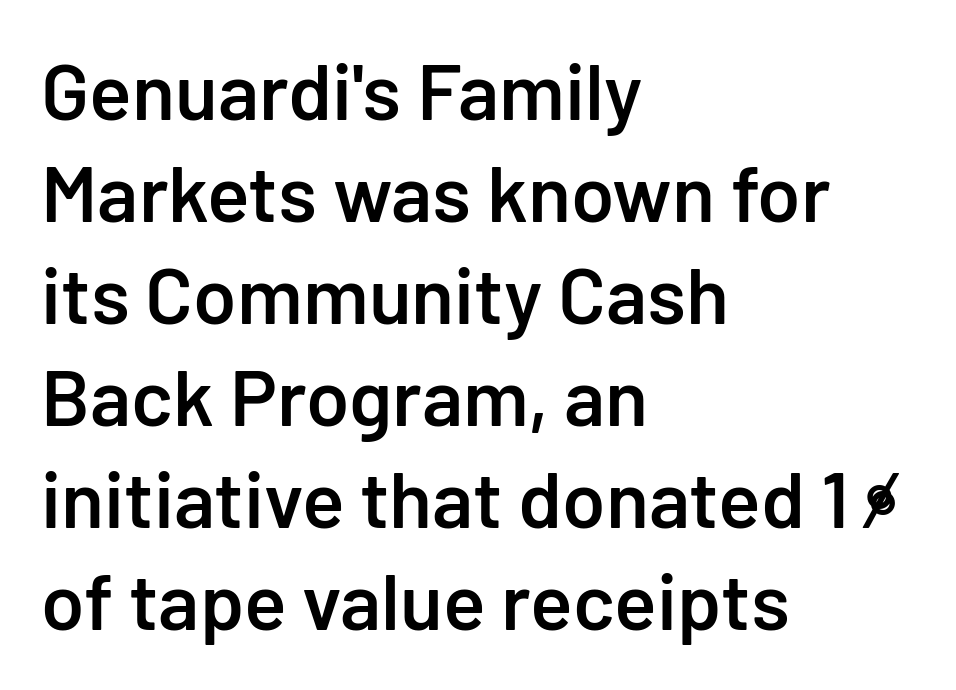
The strokes are fattened partway — semibold, not bold. Ordinary non-slanted type is in use. Font category for this specimen: sans-serif. The compositor pushed each line to the left boundary.
